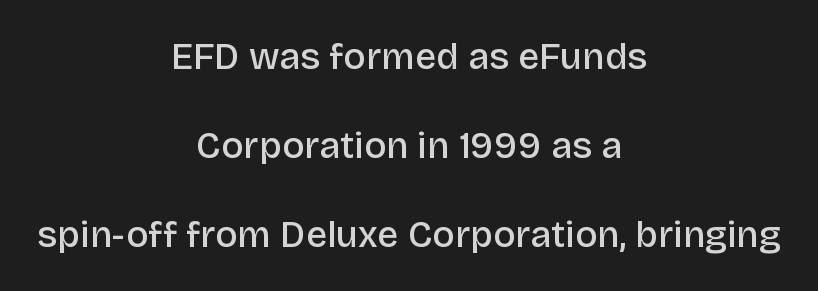
{"serif": "no", "italic": "no", "bold": "semi", "weight": "semibold", "width": "normal", "stroke_contrast": "low", "x_height": "large", "monospaced": "no", "underline": "no", "align": "center", "line_spacing": "loose", "line_spacing_ratio": 2.4, "letter_spacing": "normal", "letter_spacing_em": 0.0, "glyph_px": 37}
